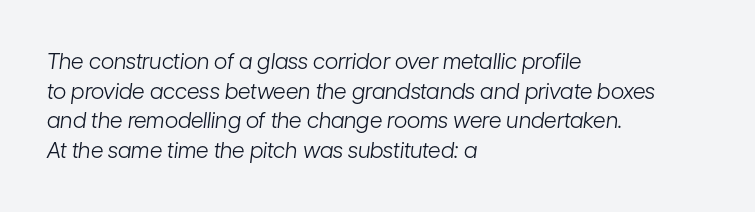
Q: Is the text bold? A: No.
Q: Is the text italic (slanted)? A: Yes, it leans right by about 7 degrees.
Q: Is the text underlined? A: No.
Q: How is the paragraph aligned? A: Left-aligned.
Q: Is the spacing between letters normal or unusually wide? A: Normal.
Q: Is the spacing between lines tight, normal or loose? A: Normal.
